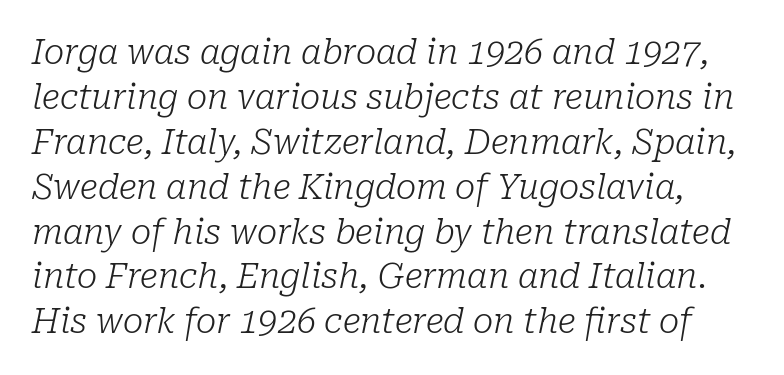
The passage shown is not underscored anywhere. Leading: standard. Weight: regular or lighter. The passage shown is typeset with a serif family.
